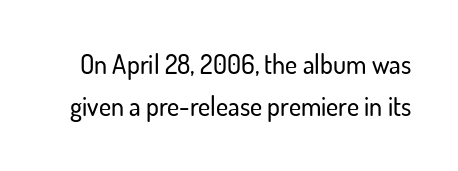
{"italic": "no", "underline": "no", "line_spacing": "normal", "line_spacing_ratio": 1.62, "letter_spacing": "normal", "letter_spacing_em": 0.0, "glyph_px": 26}
